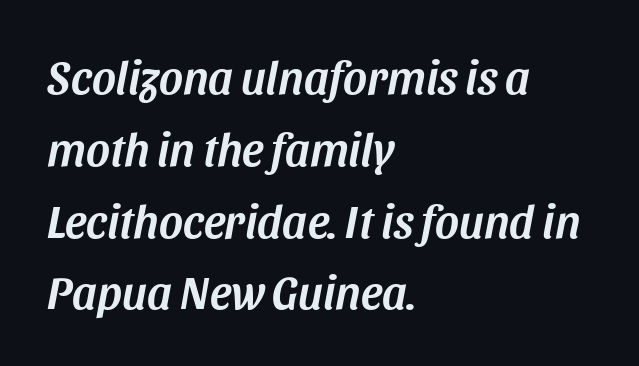
Q: Is the text italic (slanted)? A: Yes, it leans right by about 11 degrees.
Q: Is the text underlined? A: No.
Q: How is the paragraph aligned? A: Left-aligned.
Q: Is the spacing between letters normal or unusually wide? A: Normal.
Q: Is the spacing between lines tight, normal or loose? A: Normal.
Q: Width (condensed, normal, or wide)? A: Normal.
Q: Stroke contrast? A: Medium.
Q: x-height? A: Large.
Q: Monospaced? A: No.
